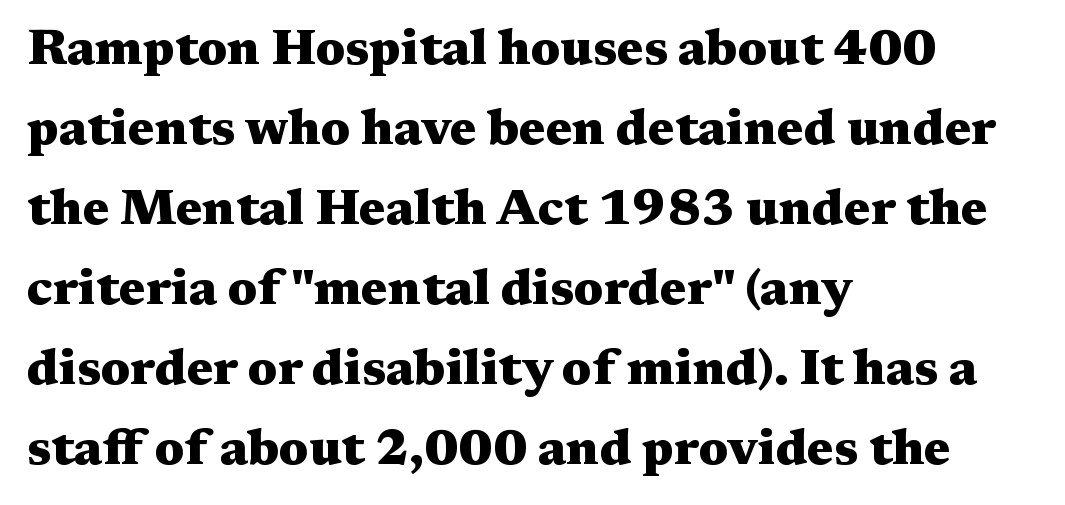
It's the straight-up-and-down kind of type. Check under the words: just untouched page. You could call the tracking neutral — neither tight nor loose. Think of a printed novel: that variable character pitch is what you see here. In terms of weight, the rendering is a true, heavy bold. Regarding leading, the lines here are spaced in the standard way.
